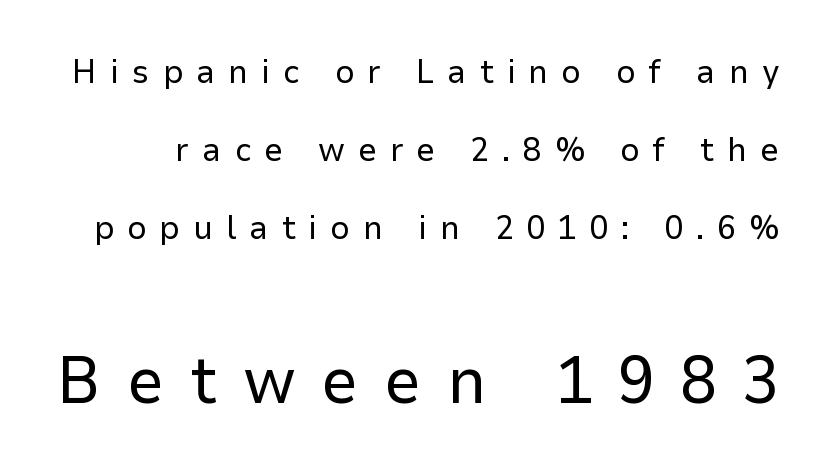
Q: Is the text bold? A: No.
Q: Is the text italic (slanted)? A: No, it is upright.
Q: Is the typeface a serif or a sans-serif typeface? A: Sans-serif.
Q: Is the text underlined? A: No.
Q: Is the spacing between letters normal or unusually wide? A: Unusually wide.
Q: Is the spacing between lines tight, normal or loose? A: Loose.
Q: Which block of text is set in a larger size, the first (top) or the second (bottom)? A: The second (bottom) one.
Q: Width (condensed, normal, or wide)? A: Normal.
Q: Stroke contrast? A: Low.
Q: x-height? A: Medium.
Q: Monospaced? A: No.
